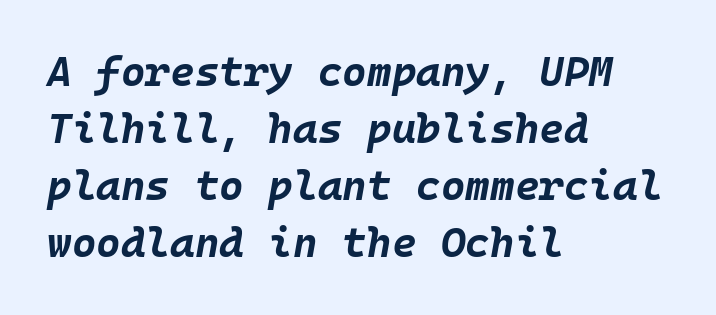
The passage shown is emphatically bold. Each word holds together tightly as a unit, with standard inter-letter gaps. Monospaced: the letters line up in strict vertical columns. Honestly, there is no underline to notice here at all. Does the leading feel generous? No, just average. Is the block centered? No — it sits flush against the left margin.
